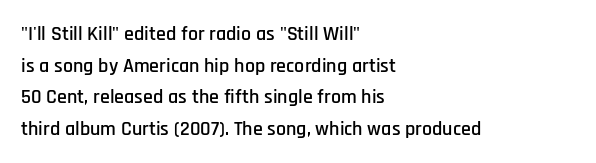
{"italic": "no", "underline": "no", "align": "left", "line_spacing": "normal", "line_spacing_ratio": 1.58, "letter_spacing": "normal", "letter_spacing_em": 0.0, "glyph_px": 20}
